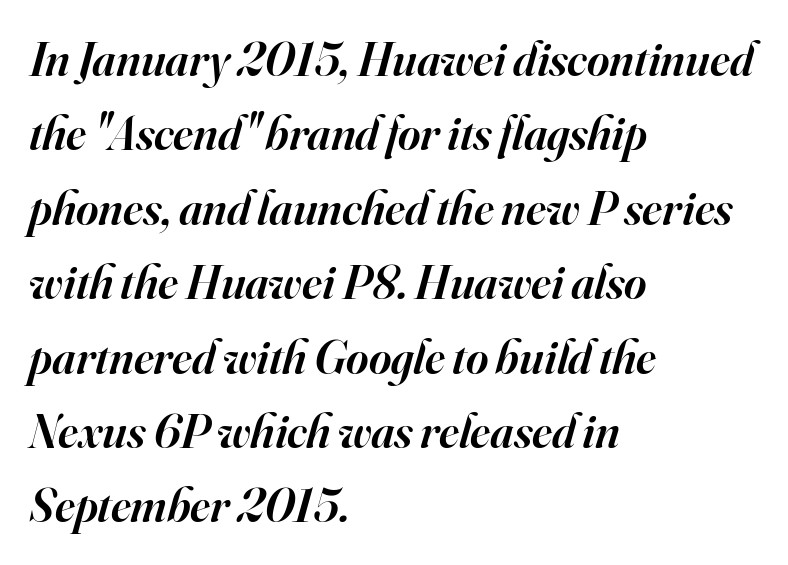
{"serif": "yes", "italic": "yes", "lean": "right", "slant_degrees": 16, "bold": "semi", "weight": "semibold", "width": "normal", "stroke_contrast": "high", "x_height": "small", "monospaced": "no", "underline": "no", "align": "left", "line_spacing": "normal", "line_spacing_ratio": 1.55, "letter_spacing": "normal", "letter_spacing_em": 0.0, "glyph_px": 48}
